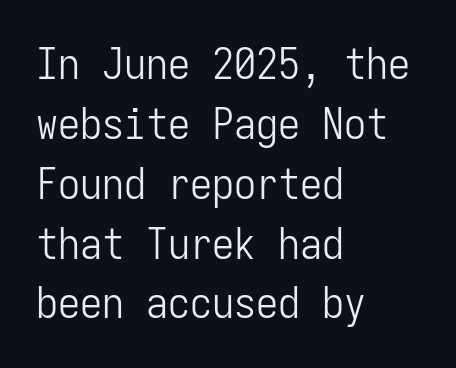
The image shows 44 px light, condensed sans-serif type, upright, monospaced; set left-aligned, normal line spacing (1.36x), normal letter spacing, not underlined; low stroke contrast and a medium x-height.
